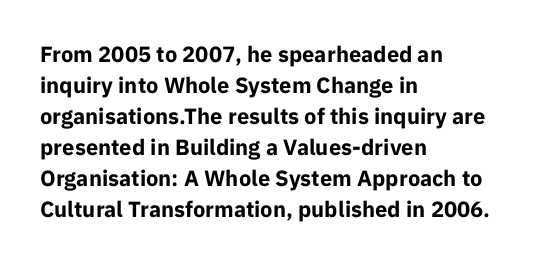
{"italic": "no", "bold": "yes", "underline": "no", "align": "left", "line_spacing": "normal", "line_spacing_ratio": 1.41, "letter_spacing": "normal", "letter_spacing_em": 0.0, "glyph_px": 22}
